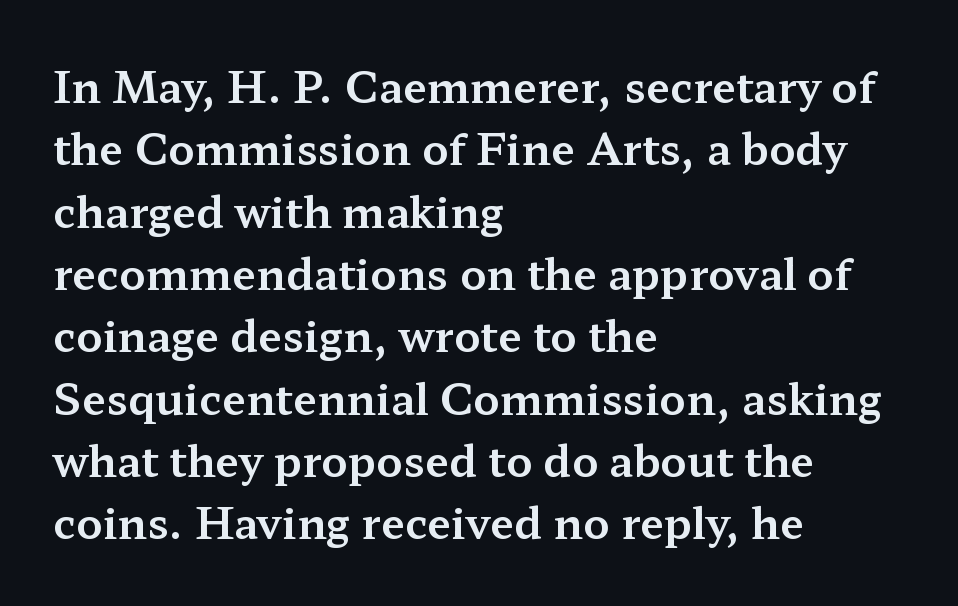
{"serif": "yes", "italic": "no", "width": "wide", "stroke_contrast": "medium", "x_height": "medium", "monospaced": "no", "underline": "no", "align": "left", "line_spacing": "normal", "line_spacing_ratio": 1.45, "letter_spacing": "normal", "letter_spacing_em": 0.0, "glyph_px": 43}
